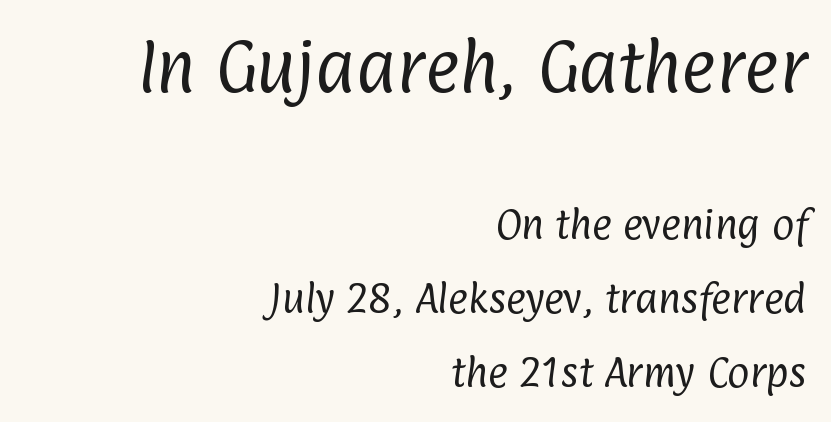
In terms of letterspacing, this is plain default setting. Each stroke keeps to a modest, everyday thickness or less. To sum up the face: it is a sans, with no serifs. Is there much room between lines? Yes — plenty of vertical air separates them.
